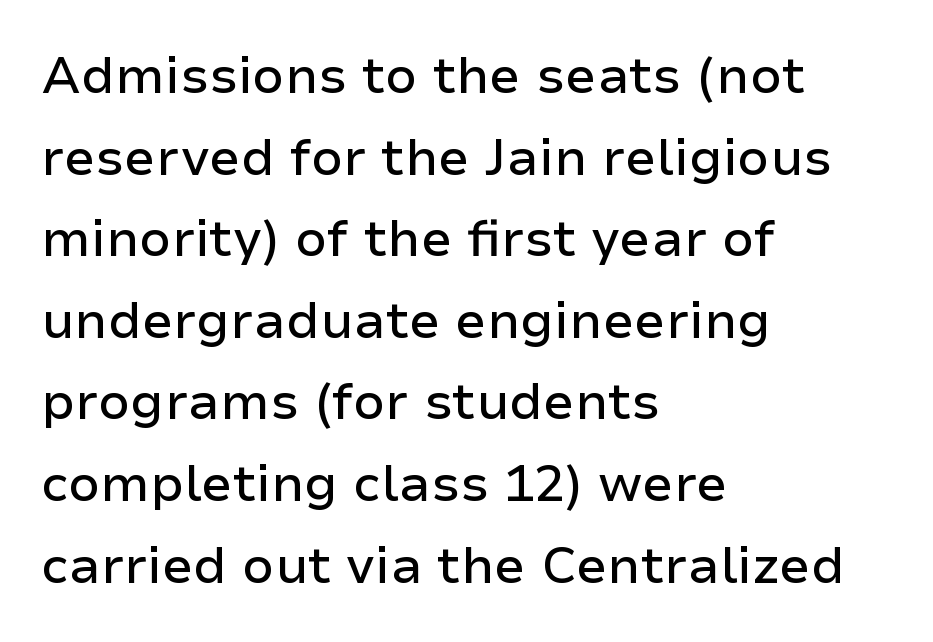
This rendering features lettering with no underline. Reading down the column, the eye jumps a familiar distance to each next line. Does the type have serifs? No, each stem ends abruptly. Standard letterfit; no display-style spreading of the glyphs. Teacher's note: observe the even left margin — that is flush-left alignment.
